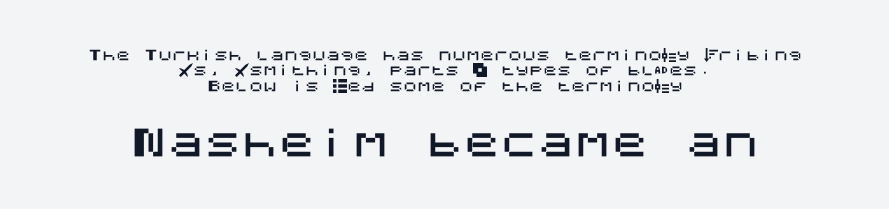
Q: Is the text italic (slanted)? A: No, it is upright.
Q: Is the typeface a serif or a sans-serif typeface? A: Sans-serif.
Q: Is the text underlined? A: No.
Q: How is the paragraph aligned? A: Centered.
Q: Is the spacing between letters normal or unusually wide? A: Normal.
Q: Is the spacing between lines tight, normal or loose? A: Tight.
Q: Which block of text is set in a larger size, the first (top) or the second (bottom)? A: The second (bottom) one.
Q: Width (condensed, normal, or wide)? A: Normal.
Q: Stroke contrast? A: Medium.
Q: x-height? A: Large.
